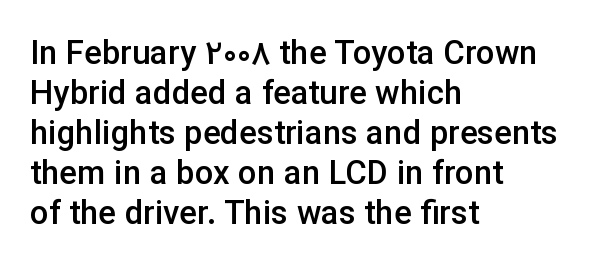
{"serif": "no", "italic": "no", "bold": "semi", "weight": "semibold", "width": "normal", "stroke_contrast": "low", "x_height": "medium", "monospaced": "no", "underline": "no", "align": "left", "line_spacing_ratio": 1.21, "letter_spacing": "normal", "letter_spacing_em": 0.0, "glyph_px": 33}
